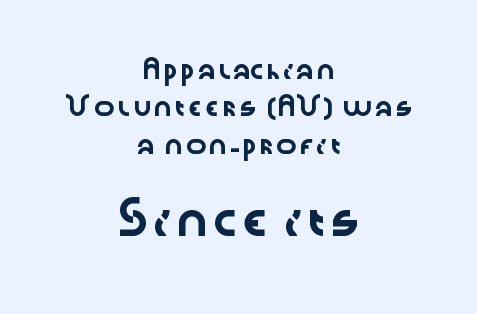
The image shows 31 px wide sans-serif type, upright; set centered, loose line spacing (2.08x), normal letter spacing, not underlined; the second (bottom) block is 1.72x larger; low stroke contrast and a medium x-height.
